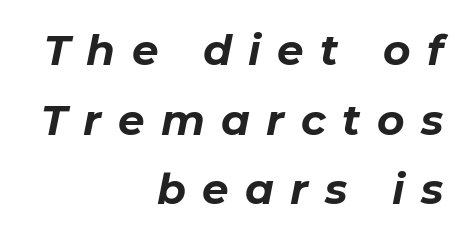
Q: Is the text bold? A: Yes.
Q: Is the text italic (slanted)? A: Yes, it leans right by about 11 degrees.
Q: Is the text underlined? A: No.
Q: How is the paragraph aligned? A: Right-aligned.
Q: Is the spacing between letters normal or unusually wide? A: Unusually wide.
Q: Is the spacing between lines tight, normal or loose? A: Normal.
Q: Width (condensed, normal, or wide)? A: Normal.
Q: Stroke contrast? A: Low.
Q: x-height? A: Medium.
Q: Monospaced? A: No.
